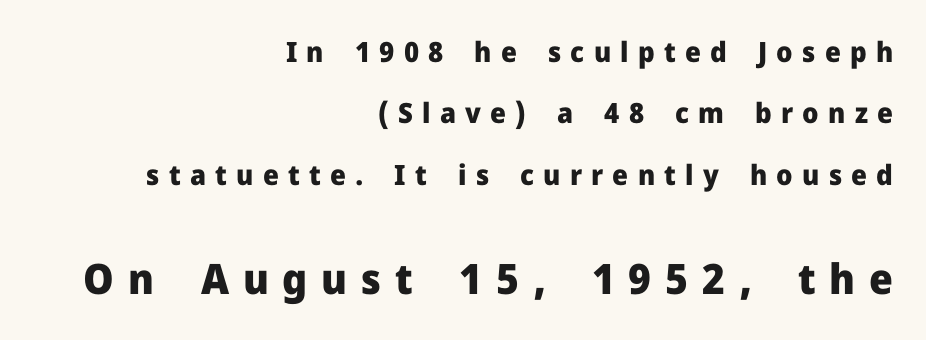
The rendering uses natural spacing where letterforms have individual widths. Typeset ragged left — the right edge is the straight one. The letters are bold, with thick, heavy strokes. Type style note: lacks serifs. The following chunk of copy outweighs the initial chunk in type size.
